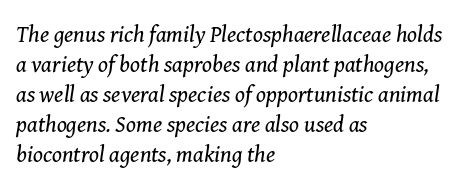
Q: Is the text bold? A: No.
Q: Is the text italic (slanted)? A: Yes, it leans right by about 8 degrees.
Q: Is the text underlined? A: No.
Q: How is the paragraph aligned? A: Left-aligned.
Q: Is the spacing between letters normal or unusually wide? A: Normal.
Q: Is the spacing between lines tight, normal or loose? A: Normal.
